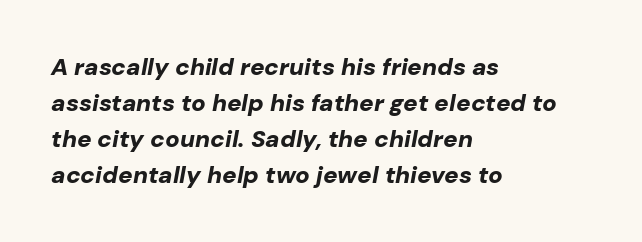
The image shows 24 px bold type, italic (leaning right); set left-aligned, normal line spacing (1.5x), normal letter spacing, not underlined.
